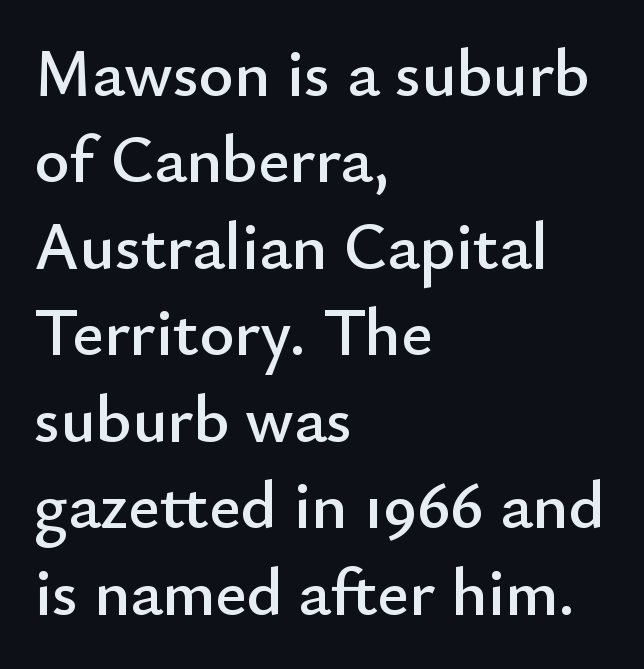
{"serif": "no", "italic": "no", "width": "normal", "stroke_contrast": "low", "x_height": "small", "monospaced": "no", "underline": "no", "align": "left", "line_spacing": "normal", "line_spacing_ratio": 1.29, "letter_spacing": "normal", "letter_spacing_em": 0.0, "glyph_px": 67}
